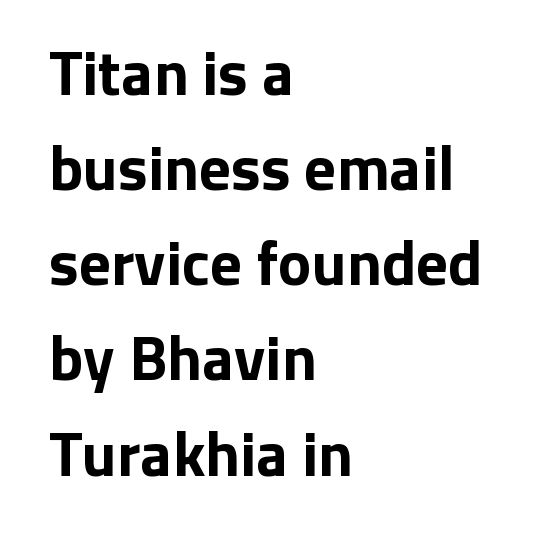
The image shows 63 px bold sans-serif type, upright; set left-aligned, normal line spacing (1.51x), normal letter spacing, not underlined; low stroke contrast and a medium x-height.
